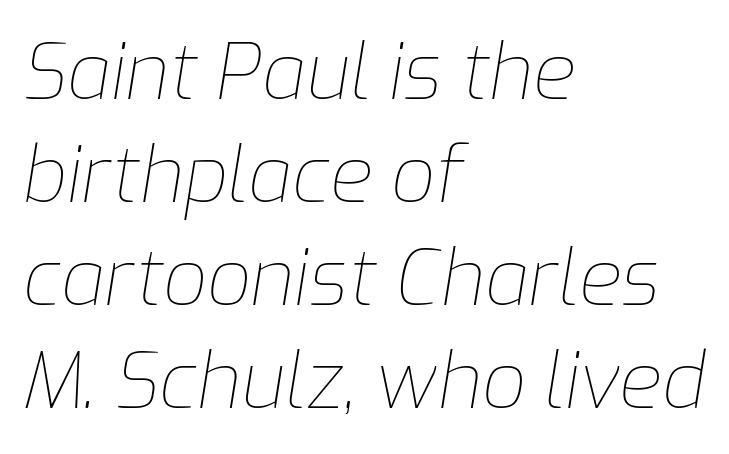
Q: Is the text bold? A: No.
Q: Is the text italic (slanted)? A: Yes, it leans right by about 9 degrees.
Q: Is the text underlined? A: No.
Q: How is the paragraph aligned? A: Left-aligned.
Q: Is the spacing between letters normal or unusually wide? A: Normal.
Q: Is the spacing between lines tight, normal or loose? A: Normal.
Q: Width (condensed, normal, or wide)? A: Normal.
Q: Stroke contrast? A: Low.
Q: x-height? A: Medium.
Q: Monospaced? A: No.
